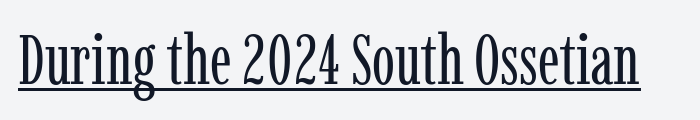
{"serif": "yes", "italic": "no", "bold": "no", "weight": "regular", "width": "condensed", "stroke_contrast": "low", "x_height": "medium", "monospaced": "no", "underline": "yes", "letter_spacing": "normal", "letter_spacing_em": 0.0, "glyph_px": 69}
